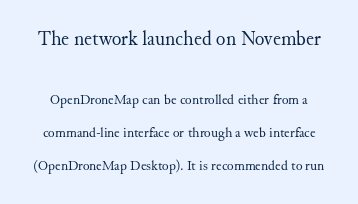
Q: Is the text bold? A: No.
Q: Is the text italic (slanted)? A: No, it is upright.
Q: Is the text underlined? A: No.
Q: Is the spacing between letters normal or unusually wide? A: Normal.
Q: Is the spacing between lines tight, normal or loose? A: Loose.
Q: Which block of text is set in a larger size, the first (top) or the second (bottom)? A: The first (top) one.
